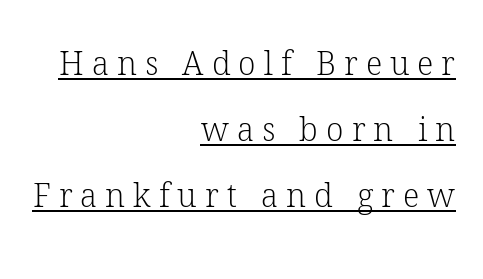
The rendering uses natural spacing where letterforms have individual widths. A light-to-regular cut is what we see here. Does the copy run flush right? Yes — the right margin is perfectly even. Quick note: not italic, upright. If you measured baseline to baseline, you'd find a long distance. Look at the tracking — it's clearly loosened, letters drifting apart.
